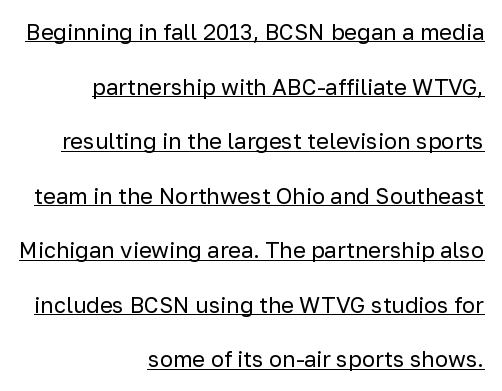
Q: Is the text bold? A: No.
Q: Is the text italic (slanted)? A: No, it is upright.
Q: Is the text underlined? A: Yes.
Q: How is the paragraph aligned? A: Right-aligned.
Q: Is the spacing between letters normal or unusually wide? A: Normal.
Q: Is the spacing between lines tight, normal or loose? A: Loose.
